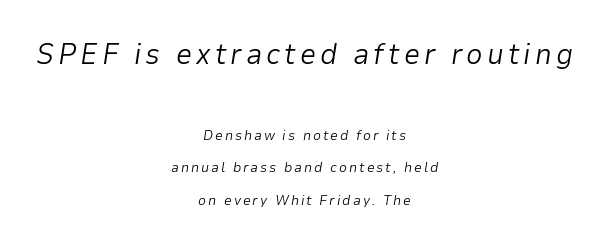
{"italic": "yes", "lean": "right", "slant_degrees": 9, "bold": "no", "weight": "light", "width": "normal", "stroke_contrast": "low", "x_height": "medium", "monospaced": "no", "underline": "no", "align": "center", "line_spacing": "loose", "line_spacing_ratio": 2.33, "larger_block": "first", "size_ratio": 2.07, "glyph_px": 29}
